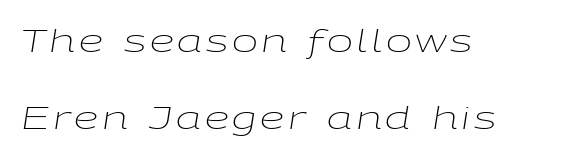
Q: Is the text bold? A: No.
Q: Is the text italic (slanted)? A: Yes, it leans right by about 9 degrees.
Q: Is the text underlined? A: No.
Q: How is the paragraph aligned? A: Left-aligned.
Q: Is the spacing between lines tight, normal or loose? A: Loose.
Q: Width (condensed, normal, or wide)? A: Wide.
Q: Stroke contrast? A: Low.
Q: x-height? A: Medium.
Q: Monospaced? A: No.
